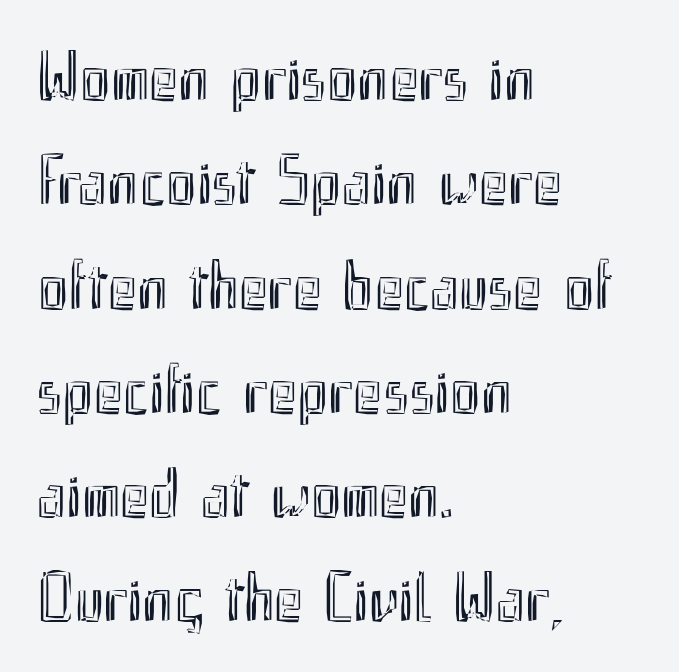
{"italic": "no", "width": "condensed", "x_height": "small", "monospaced": "no", "underline": "no", "align": "left", "line_spacing": "normal", "line_spacing_ratio": 1.49, "letter_spacing": "normal", "letter_spacing_em": 0.0, "glyph_px": 70}
